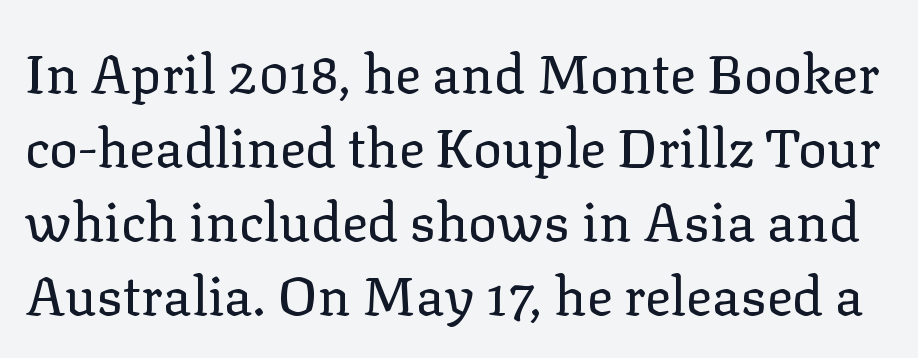
Q: Is the text bold? A: No.
Q: Is the text italic (slanted)? A: No, it is upright.
Q: Is the typeface a serif or a sans-serif typeface? A: Serif.
Q: Is the text underlined? A: No.
Q: Is the spacing between letters normal or unusually wide? A: Normal.
Q: Is the spacing between lines tight, normal or loose? A: Normal.
Q: Width (condensed, normal, or wide)? A: Normal.
Q: Stroke contrast? A: Low.
Q: x-height? A: Medium.
Q: Monospaced? A: No.
